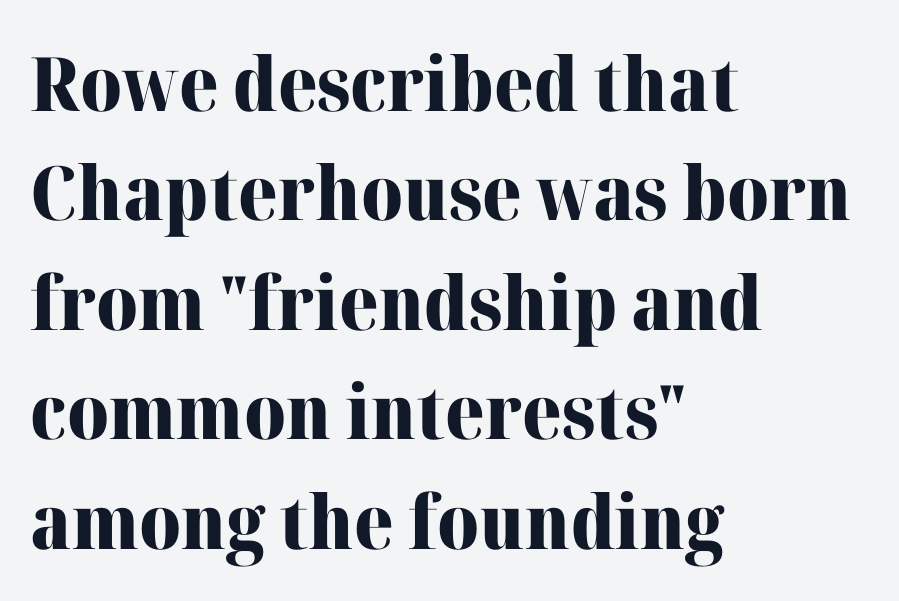
The vertical gap from one line to the next is medium. Every row of glyphs begins at an identical x-position on the left. Designer's note — italics off, roman on. This rendering leaves character spacing at its baseline value. In terms of letterform style, serifs are clearly present. Anything drawn beneath the words? Only blank space.
